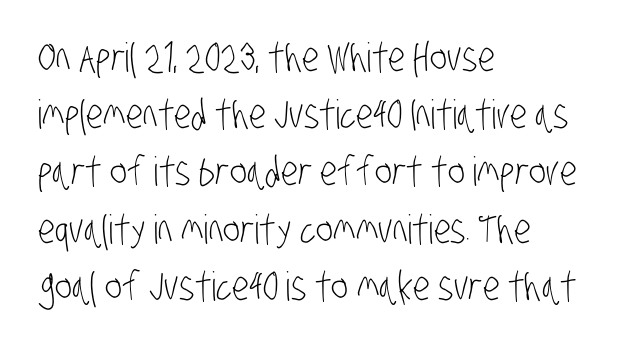
Teacher's note: observe the even left margin — that is flush-left alignment. Only glyphs here, with clear space below each row. Honestly, the letter spacing is just normal — you wouldn't notice it. Horizontal bands of white between lines are of average thickness. Think of a printed novel: that variable character pitch is what you see here.
